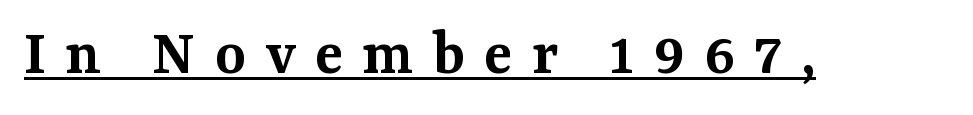
{"serif": "yes", "italic": "no", "bold": "semi", "weight": "semibold", "width": "normal", "stroke_contrast": "medium", "x_height": "medium", "monospaced": "no", "underline": "yes", "letter_spacing": "wide", "letter_spacing_em": 0.29, "glyph_px": 66}
